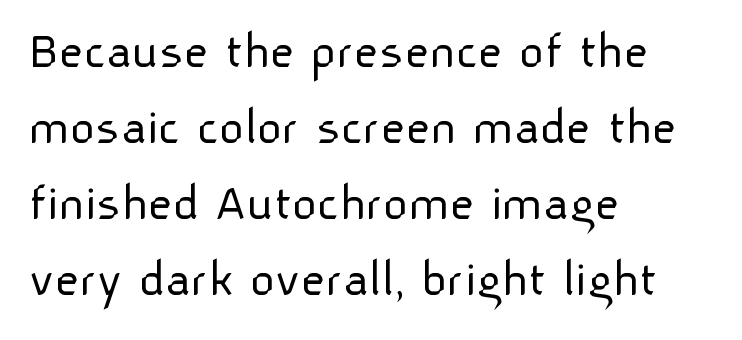
The image shows 54 px light sans-serif type, upright; set left-aligned, normal line spacing (1.41x), normal letter spacing, not underlined; low stroke contrast and a medium x-height.
